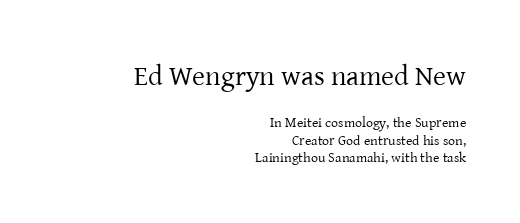
{"serif": "yes", "italic": "no", "bold": "no", "weight": "regular", "width": "normal", "stroke_contrast": "low", "x_height": "medium", "monospaced": "no", "underline": "no", "align": "right", "line_spacing": "normal", "line_spacing_ratio": 1.25, "letter_spacing": "normal", "letter_spacing_em": 0.0, "larger_block": "first", "size_ratio": 2.0, "glyph_px": 28}
